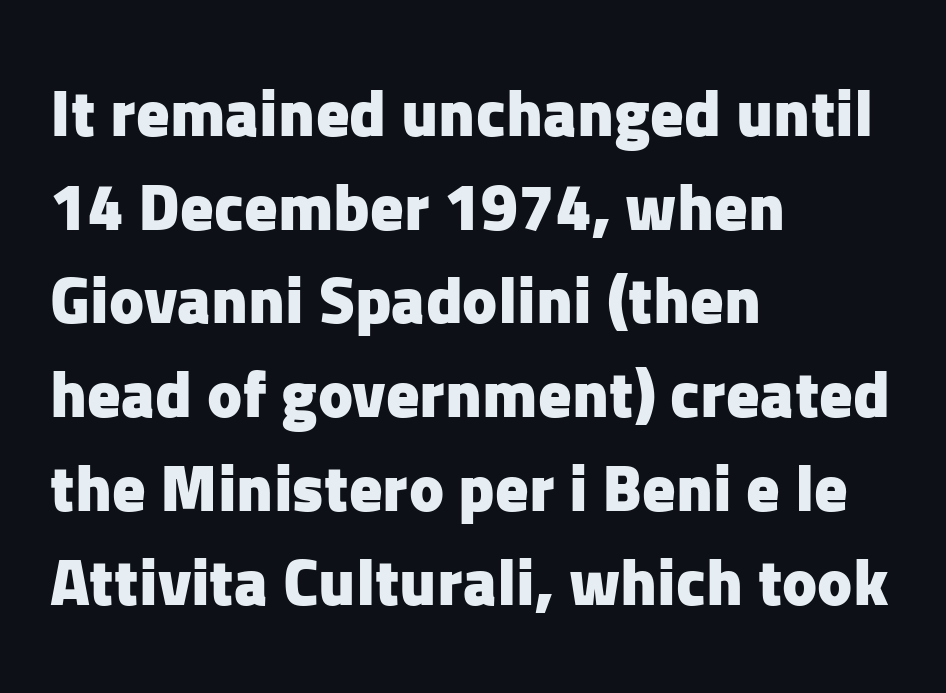
The image shows 66 px heavy sans-serif type, upright; set left-aligned, normal line spacing (1.42x), normal letter spacing, not underlined; low stroke contrast and a medium x-height.
